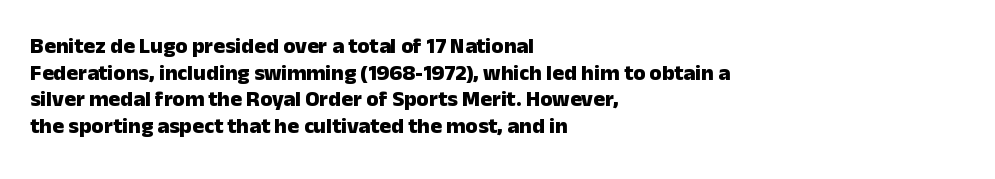
The image shows 22 px bold type, upright; set left-aligned, line spacing 1.21x, normal letter spacing, not underlined.
